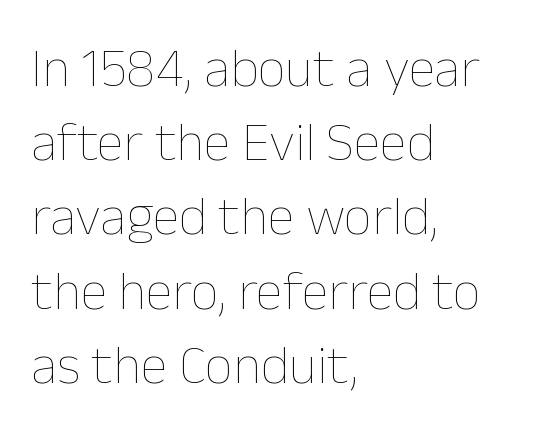
{"italic": "no", "bold": "no", "weight": "thin", "width": "normal", "stroke_contrast": "low", "x_height": "medium", "monospaced": "no", "underline": "no", "align": "left", "line_spacing": "normal", "line_spacing_ratio": 1.35, "letter_spacing": "normal", "letter_spacing_em": 0.0, "glyph_px": 55}
